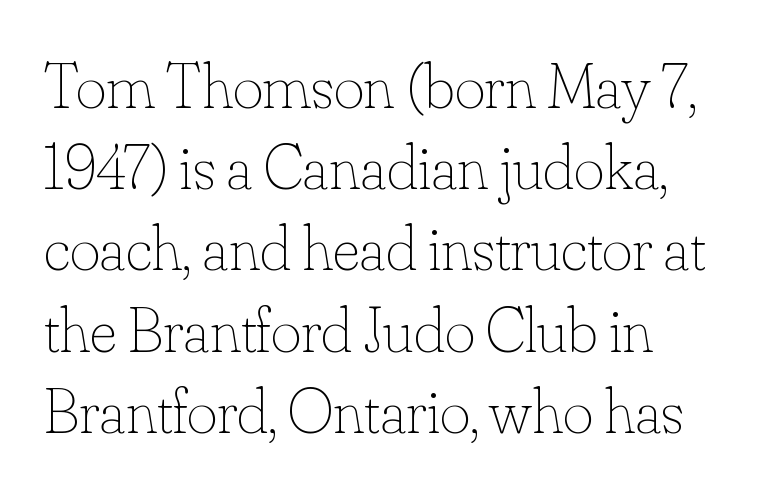
Q: Is the text bold? A: No.
Q: Is the text italic (slanted)? A: No, it is upright.
Q: Is the text underlined? A: No.
Q: How is the paragraph aligned? A: Left-aligned.
Q: Is the spacing between letters normal or unusually wide? A: Normal.
Q: Is the spacing between lines tight, normal or loose? A: Normal.
Q: Width (condensed, normal, or wide)? A: Normal.
Q: Stroke contrast? A: Low.
Q: x-height? A: Small.
Q: Monospaced? A: No.
